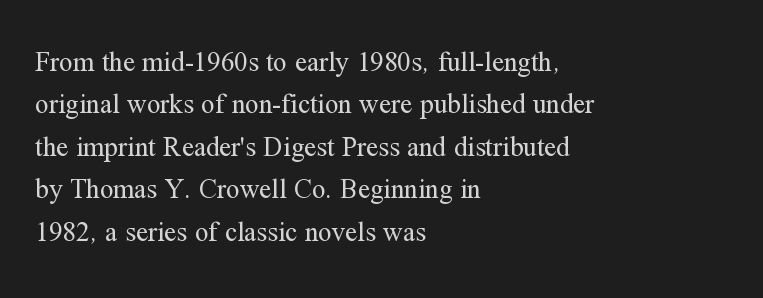
The image shows 27 px text type, upright; set left-aligned, normal line spacing (1.57x), normal letter spacing, not underlined.
